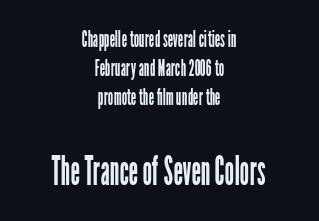
{"serif": "no", "italic": "no", "bold": "no", "weight": "regular", "width": "condensed", "stroke_contrast": "low", "x_height": "medium", "monospaced": "no", "underline": "no", "align": "center", "line_spacing_ratio": 1.21, "letter_spacing": "normal", "letter_spacing_em": 0.0, "larger_block": "second", "size_ratio": 1.75, "glyph_px": 42}
